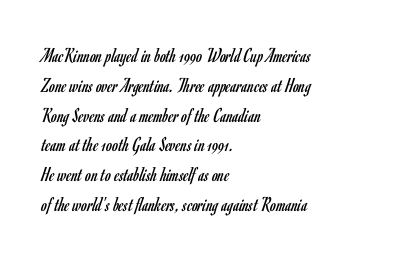
Quick note: interline space is typical. Nothing unusual about the tracking: characters are spaced as the font intends. Unmarked baselines from the first word to the last.
